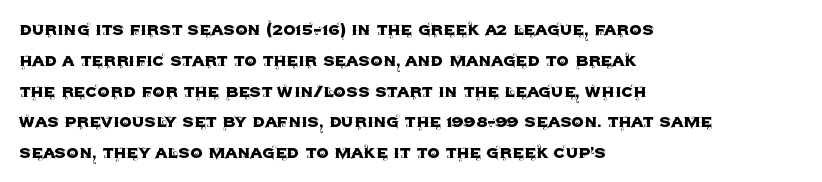
Q: Is the text italic (slanted)? A: No, it is upright.
Q: Is the text underlined? A: No.
Q: How is the paragraph aligned? A: Left-aligned.
Q: Is the spacing between letters normal or unusually wide? A: Normal.
Q: Is the spacing between lines tight, normal or loose? A: Normal.
